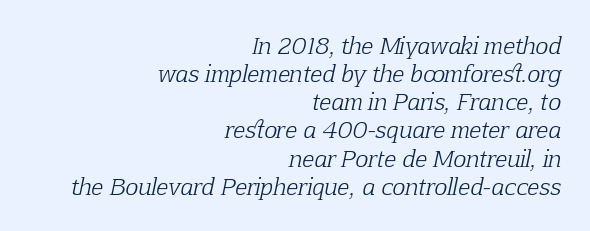
Does the lettering tilt? It does — this is italic. Casual observation: everything's shoved over to the right. Stem width sits at or under what a default text font uses. Nobody drew a line under any word here.
